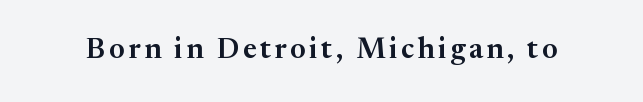
{"serif": "yes", "italic": "no", "width": "normal", "stroke_contrast": "medium", "x_height": "medium", "monospaced": "no", "underline": "no", "glyph_px": 29}
